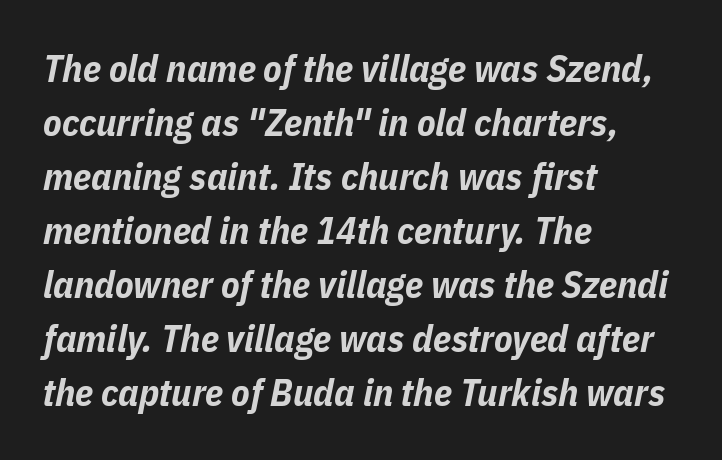
Inter-character spacing is left at the font's built-in metrics. The compositor pushed each line to the left boundary. Rendered with sloped, italic letterforms. Think of a printed novel: that variable character pitch is what you see here. Does the weight exceed regular? Yes, all the way to bold. One glance says typical: line gaps are just what's usual.
